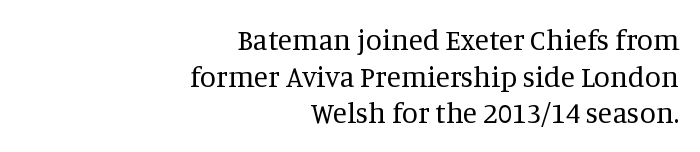
The image shows 29 px regular-weight serif type, upright; set right-aligned, normal line spacing (1.26x), normal letter spacing, not underlined; medium stroke contrast and a large x-height.
